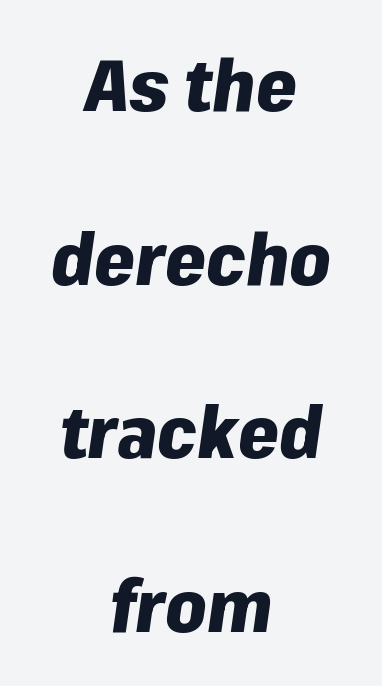
{"italic": "yes", "lean": "right", "slant_degrees": 8, "bold": "yes", "weight": "heavy", "width": "normal", "stroke_contrast": "low", "x_height": "medium", "monospaced": "no", "underline": "no", "align": "center", "line_spacing": "loose", "line_spacing_ratio": 2.38, "letter_spacing": "normal", "letter_spacing_em": 0.0, "glyph_px": 73}
